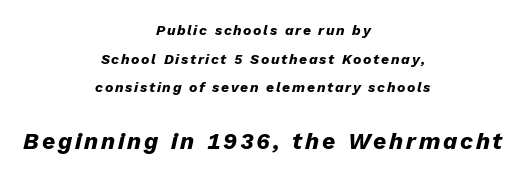
{"italic": "yes", "lean": "right", "slant_degrees": 13, "bold": "yes", "underline": "no", "align": "center", "line_spacing": "loose", "line_spacing_ratio": 2.05, "larger_block": "second", "size_ratio": 1.64, "glyph_px": 23}
